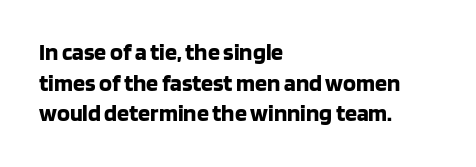
{"italic": "no", "bold": "yes", "underline": "no", "align": "left", "line_spacing": "normal", "line_spacing_ratio": 1.28, "letter_spacing": "normal", "letter_spacing_em": 0.0, "glyph_px": 24}
